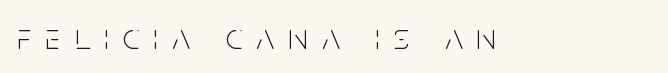
{"serif": "no", "italic": "no", "bold": "no", "weight": "light", "width": "condensed", "stroke_contrast": "low", "x_height": "large", "monospaced": "no", "underline": "no", "letter_spacing": "wide", "letter_spacing_em": 0.4, "glyph_px": 36}
